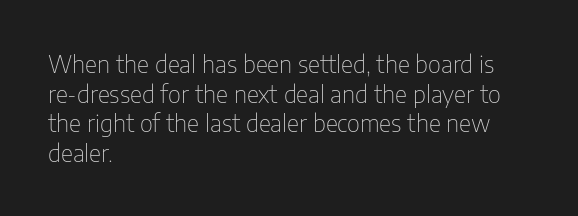
The image shows 24 px text type, upright; set left-aligned, line spacing 1.23x, normal letter spacing, not underlined.
